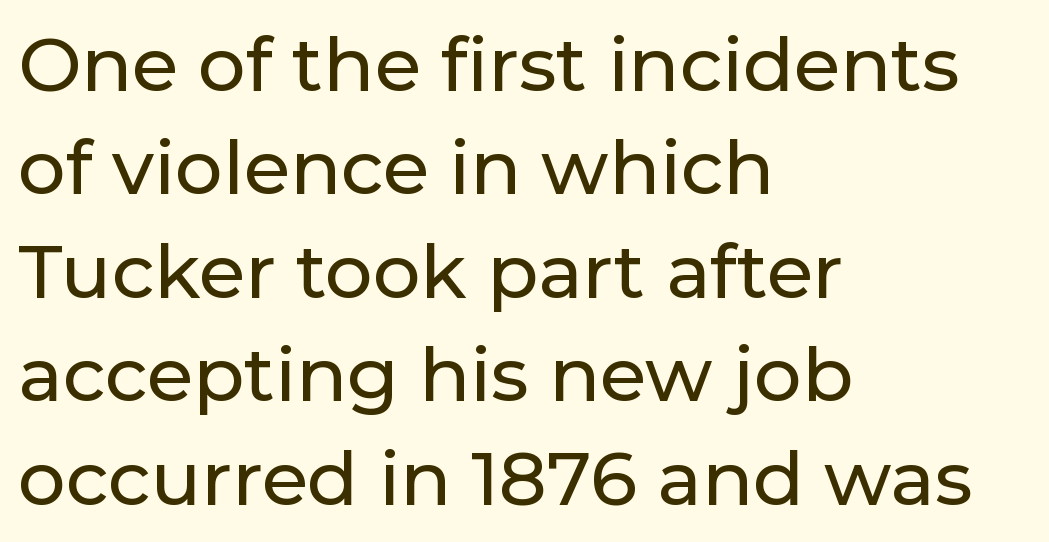
Q: Is the text italic (slanted)? A: No, it is upright.
Q: Is the typeface a serif or a sans-serif typeface? A: Sans-serif.
Q: Is the text underlined? A: No.
Q: How is the paragraph aligned? A: Left-aligned.
Q: Is the spacing between letters normal or unusually wide? A: Normal.
Q: Is the spacing between lines tight, normal or loose? A: Normal.
Q: Width (condensed, normal, or wide)? A: Normal.
Q: Stroke contrast? A: Low.
Q: x-height? A: Medium.
Q: Monospaced? A: No.
